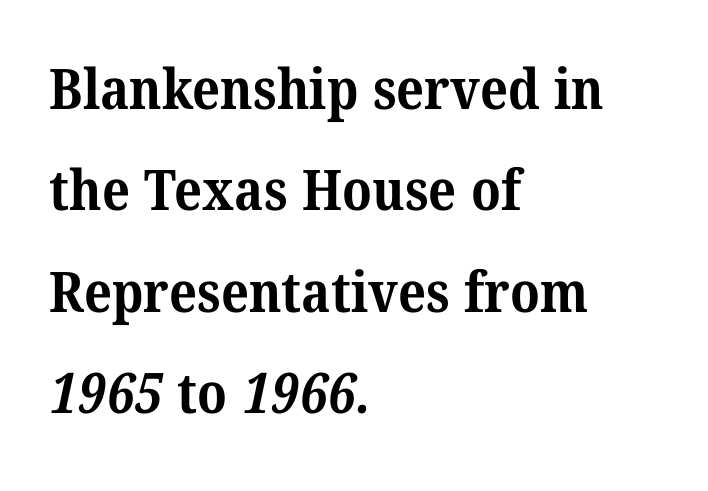
Plain, unruled lines of type. The paragraph shown leans on its left margin. Students, note that the glyphs here touch the page at normal intervals. Caption: bold face, heavy strokes. Look at the bottom of the vertical strokes: they flare into serifs here. Think of a printed novel: that variable character pitch is what you see here.
